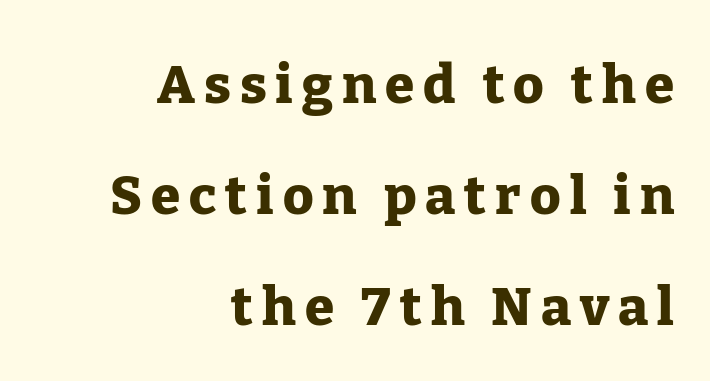
The image shows 53 px heavy serif type, upright; set right-aligned, loose line spacing (2.09x), not underlined; low stroke contrast and a medium x-height.
